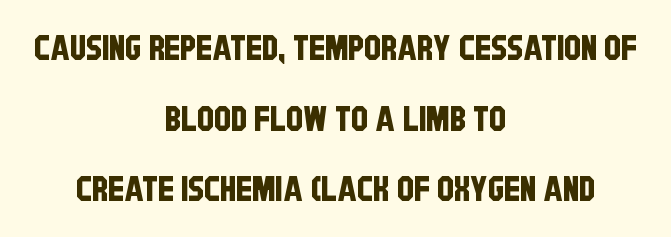
Q: Is the typeface a serif or a sans-serif typeface? A: Sans-serif.
Q: Is the text underlined? A: No.
Q: How is the paragraph aligned? A: Centered.
Q: Is the spacing between letters normal or unusually wide? A: Normal.
Q: Is the spacing between lines tight, normal or loose? A: Loose.
Q: Width (condensed, normal, or wide)? A: Condensed.
Q: Stroke contrast? A: Low.
Q: x-height? A: Large.
Q: Monospaced? A: No.
